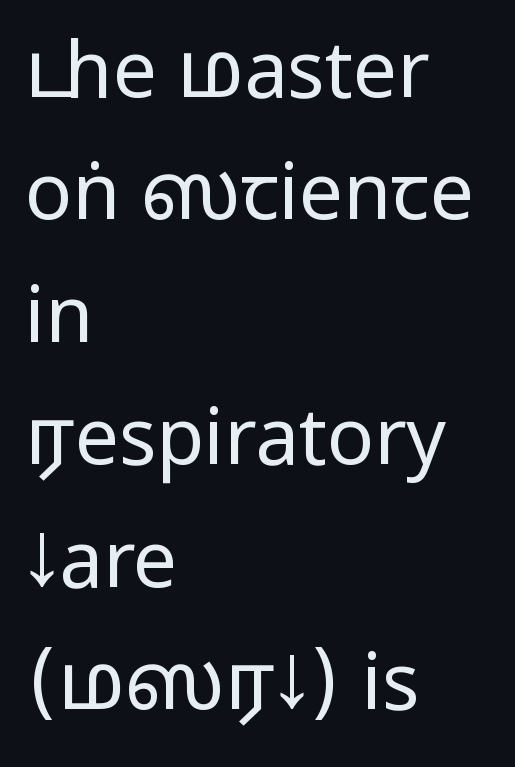
{"serif": "no", "italic": "no", "bold": "no", "weight": "regular", "width": "condensed", "stroke_contrast": "low", "underline": "no", "align": "left", "line_spacing": "normal", "line_spacing_ratio": 1.57, "letter_spacing": "normal", "letter_spacing_em": 0.0, "glyph_px": 78}
